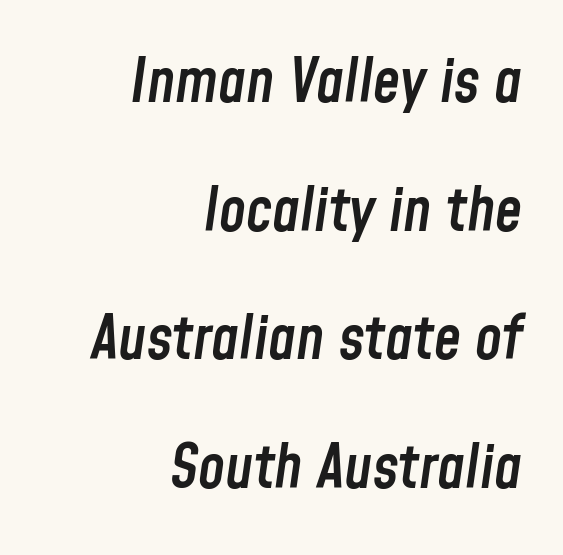
Q: Is the text bold? A: Semi-bold.
Q: Is the text italic (slanted)? A: Yes, it leans right by about 8 degrees.
Q: Is the text underlined? A: No.
Q: How is the paragraph aligned? A: Right-aligned.
Q: Is the spacing between letters normal or unusually wide? A: Normal.
Q: Is the spacing between lines tight, normal or loose? A: Loose.
Q: Width (condensed, normal, or wide)? A: Condensed.
Q: Stroke contrast? A: Low.
Q: x-height? A: Medium.
Q: Monospaced? A: No.
